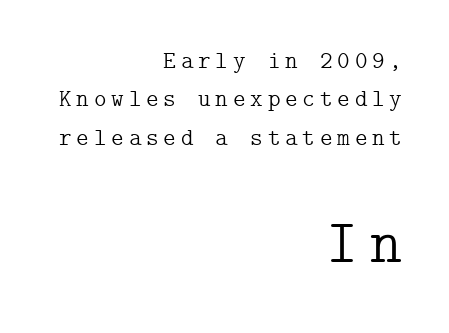
Successive baselines arrive at the customary interval. Here the glyphs are tracked loosely, breaking word shapes into spaced letters. Heft: none added — not bold. Letters rest on an invisible, unmarked baseline. One-word summary of the alignment: right. If you squint, the bottom block still reads clearly — it's the larger of the two.
